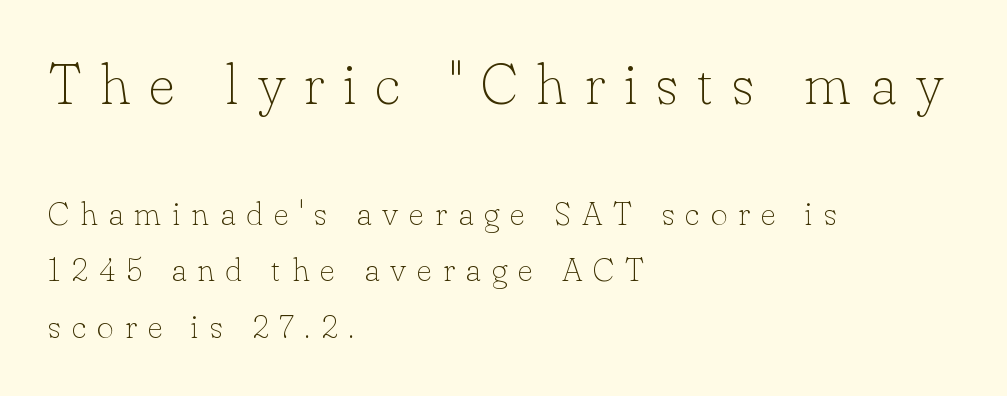
Q: Is the text bold? A: No.
Q: Is the text italic (slanted)? A: No, it is upright.
Q: Is the typeface a serif or a sans-serif typeface? A: Serif.
Q: Is the text underlined? A: No.
Q: How is the paragraph aligned? A: Left-aligned.
Q: Is the spacing between letters normal or unusually wide? A: Unusually wide.
Q: Which block of text is set in a larger size, the first (top) or the second (bottom)? A: The first (top) one.
Q: Width (condensed, normal, or wide)? A: Normal.
Q: Stroke contrast? A: Low.
Q: x-height? A: Small.
Q: Monospaced? A: No.
